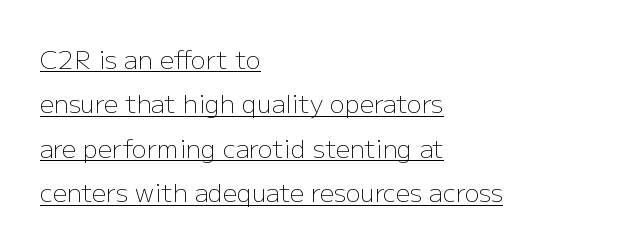
The image shows 25 px text type, upright; set left-aligned, line spacing 1.78x, normal letter spacing, underlined.
